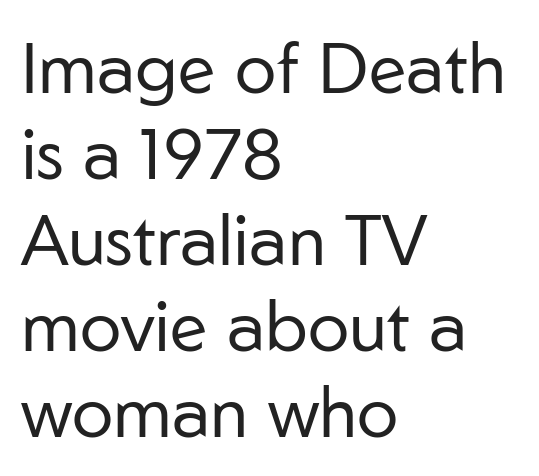
Each letter keeps its own natural width here, so spacing adapts to shape. No italicization has been applied; the sample stays upright. The glyphs in this specimen are sans serif. Unmarked baselines from the first word to the last. Visually the block forms a straight wall on the left and a jagged coastline on the right.
